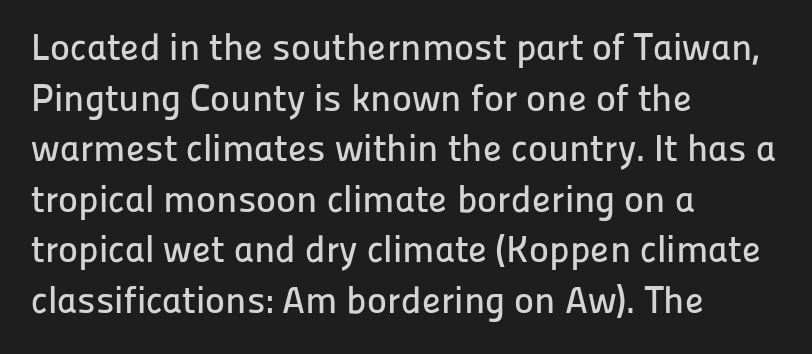
The image shows 38 px sans-serif type, upright; set left-aligned, normal line spacing (1.33x), normal letter spacing, not underlined; low stroke contrast and a medium x-height.
